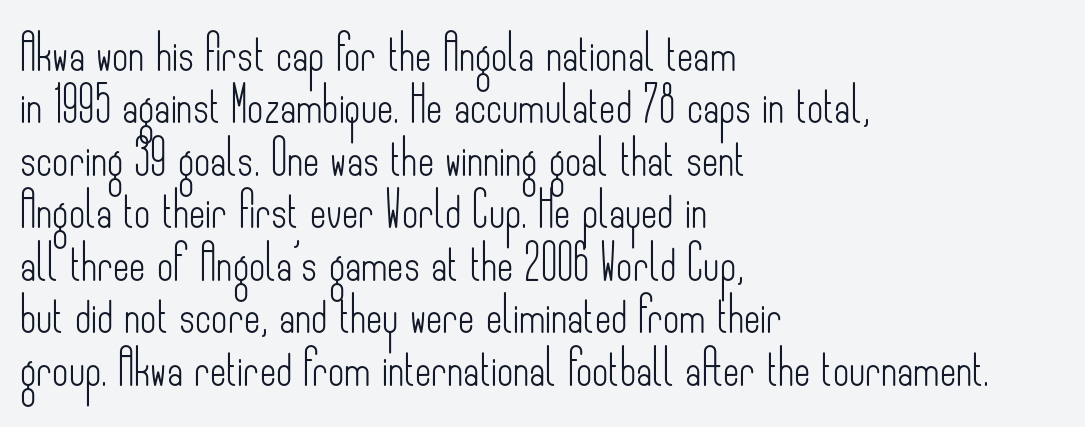
{"serif": "no", "italic": "no", "bold": "no", "weight": "light", "width": "condensed", "stroke_contrast": "low", "x_height": "small", "monospaced": "no", "underline": "no", "align": "left", "line_spacing": "normal", "line_spacing_ratio": 1.5, "letter_spacing": "normal", "letter_spacing_em": 0.0, "glyph_px": 35}
